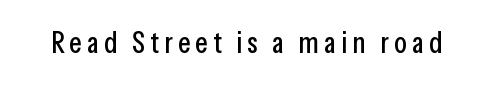
{"serif": "no", "italic": "no", "width": "condensed", "stroke_contrast": "low", "x_height": "medium", "monospaced": "no", "underline": "no", "glyph_px": 30}
